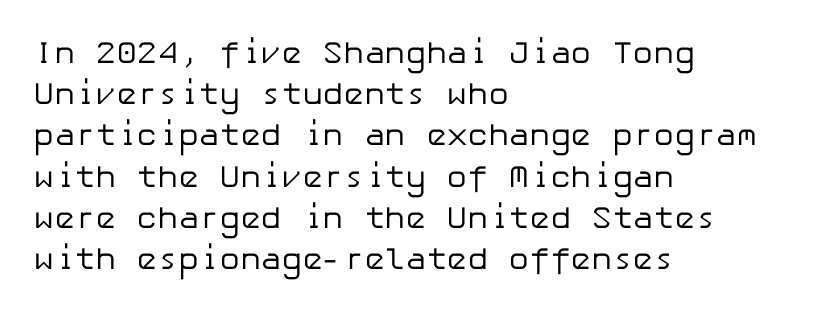
The image shows 31 px regular-weight sans-serif type, upright; set left-aligned, normal line spacing (1.33x), normal letter spacing, not underlined; low stroke contrast and a medium x-height.
